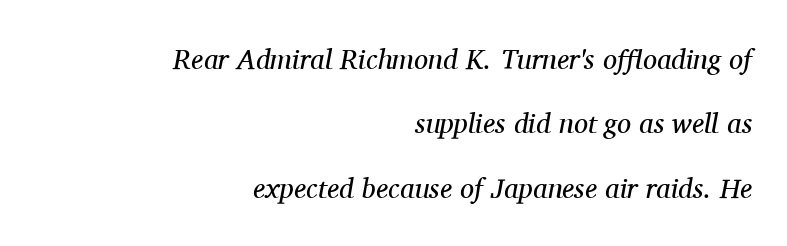
{"serif": "yes", "italic": "yes", "lean": "right", "slant_degrees": 11, "bold": "no", "weight": "regular", "width": "normal", "stroke_contrast": "medium", "x_height": "medium", "monospaced": "no", "underline": "no", "align": "right", "line_spacing": "loose", "line_spacing_ratio": 2.3, "letter_spacing": "normal", "letter_spacing_em": 0.0, "glyph_px": 28}
